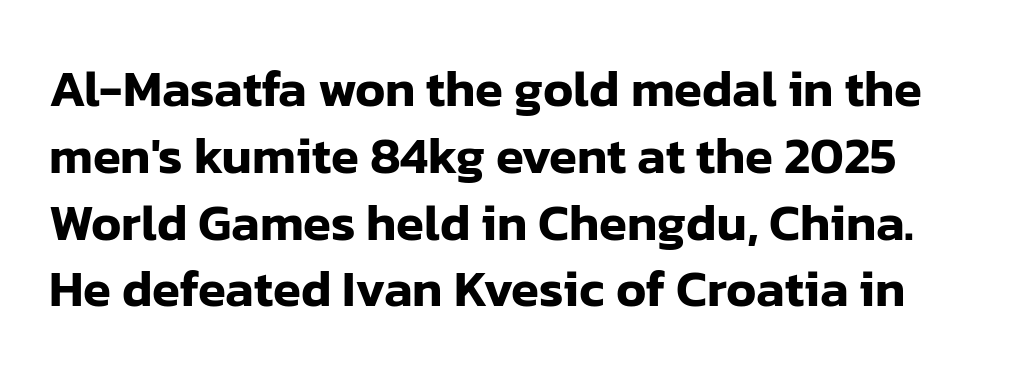
Q: Is the text italic (slanted)? A: No, it is upright.
Q: Is the typeface a serif or a sans-serif typeface? A: Sans-serif.
Q: Is the text underlined? A: No.
Q: Is the spacing between letters normal or unusually wide? A: Normal.
Q: Is the spacing between lines tight, normal or loose? A: Normal.
Q: Width (condensed, normal, or wide)? A: Normal.
Q: Stroke contrast? A: Low.
Q: x-height? A: Medium.
Q: Monospaced? A: No.
